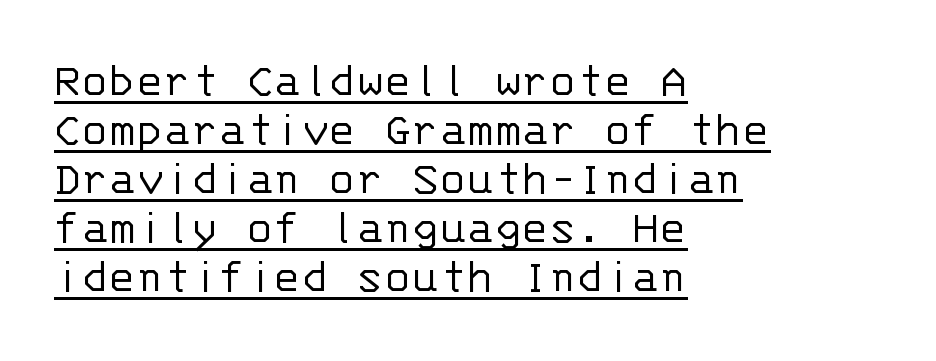
I'd call this a sans setting — the letters go barefoot. This sample uses an upright cut, with every glyph sitting square on the baseline. Stems and bowls with no extra thickness — not bold. The line-height multiplier appears low, near solid setting.
